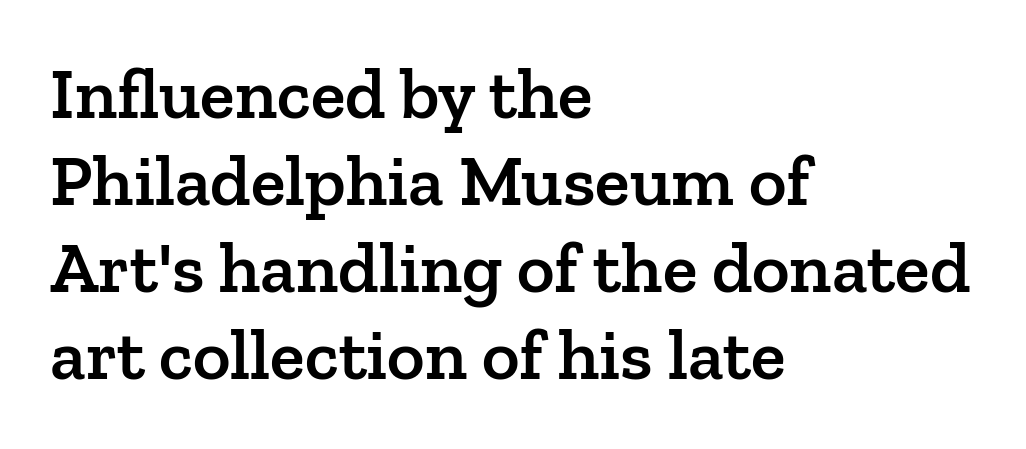
Q: Is the text bold? A: Semi-bold.
Q: Is the text italic (slanted)? A: No, it is upright.
Q: Is the typeface a serif or a sans-serif typeface? A: Serif.
Q: Is the text underlined? A: No.
Q: How is the paragraph aligned? A: Left-aligned.
Q: Is the spacing between letters normal or unusually wide? A: Normal.
Q: Width (condensed, normal, or wide)? A: Normal.
Q: Stroke contrast? A: Low.
Q: x-height? A: Medium.
Q: Monospaced? A: No.
